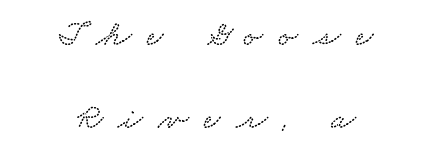
Horizontal alignment here is central, giving a formal, balanced look. A typesetter would call this proportional, since set widths differ per character. The area under the type is left untouched. A typesetter would call this leading open, well beyond the default. Honestly, the letter spacing is so wide it's the main thing you notice.
